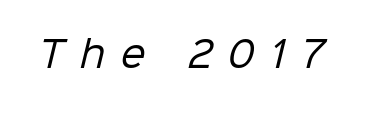
Q: Is the text bold? A: No.
Q: Is the typeface a serif or a sans-serif typeface? A: Sans-serif.
Q: Is the text underlined? A: No.
Q: Is the spacing between letters normal or unusually wide? A: Unusually wide.
Q: Width (condensed, normal, or wide)? A: Normal.
Q: Stroke contrast? A: Low.
Q: x-height? A: Medium.
Q: Monospaced? A: No.
